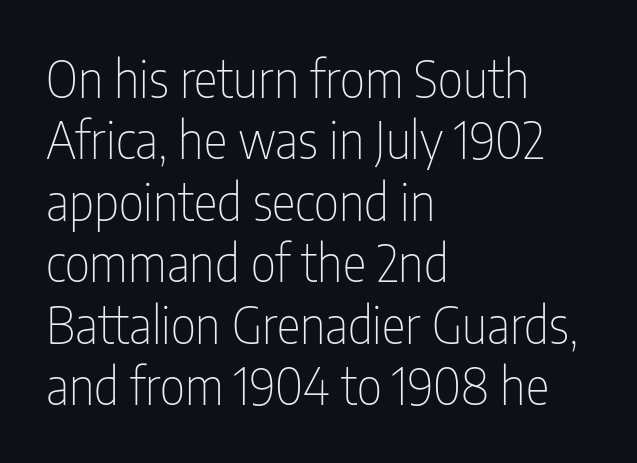
The rendering keeps characters at their native spacing. The words here are not underlined. Posture: vertical. The passage shown is typeset with a sans-serif family. Alignment: flush left.
